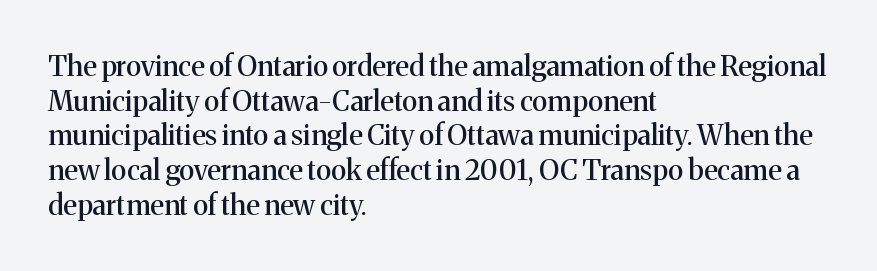
A typesetter would call this proportional, since set widths differ per character. The glyphs are unaccompanied by any horizontal stroke below them. Does the type have serifs? Yes, each stem ends in a small foot. This rendering uses left alignment, leaving the right contour irregular. Notice how the stems are strictly vertical — no italics here.
